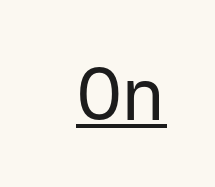
Q: Is the text bold? A: No.
Q: Is the text italic (slanted)? A: No, it is upright.
Q: Is the typeface a serif or a sans-serif typeface? A: Sans-serif.
Q: Is the text underlined? A: Yes.
Q: Is the spacing between letters normal or unusually wide? A: Normal.
Q: Width (condensed, normal, or wide)? A: Normal.
Q: Stroke contrast? A: Low.
Q: x-height? A: Medium.
Q: Monospaced? A: Yes.
